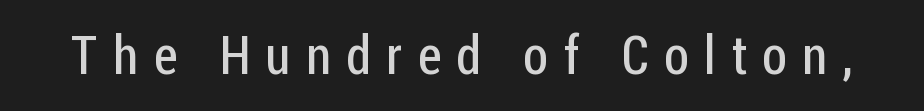
This sample has the flowing, uneven cadence of proportional lettering. The tracking jumps out immediately: characters are airy and widely separated. The space directly below the letters is spotless. No feet cap the strokes, marking this as sans-serif type. The face looks like a standard text weight, possibly lighter.
